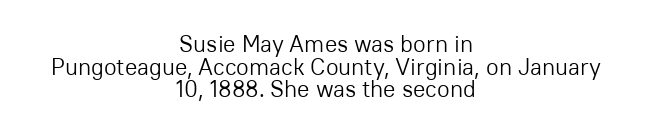
Between one letter and the next there's only the usual sliver of space. Regarding leading, the lines here are crowded together. You can tell it's not italic because the verticals are truly vertical. One-word summary of the alignment: center. The string is rendered with underlining switched off.
